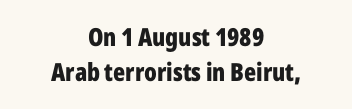
Q: Is the text bold? A: Yes.
Q: Is the text italic (slanted)? A: No, it is upright.
Q: Is the text underlined? A: No.
Q: How is the paragraph aligned? A: Centered.
Q: Is the spacing between letters normal or unusually wide? A: Normal.
Q: Is the spacing between lines tight, normal or loose? A: Normal.
